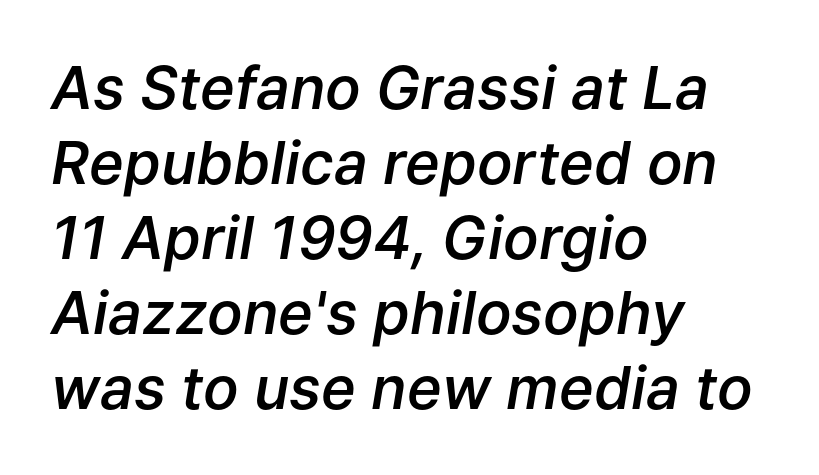
Words appear dense and cohesive because spacing is normal. The letters advance in unequal steps, a hallmark of proportional type. Whoever set this chose a conventional vertical rhythm. Every row of glyphs begins at an identical x-position on the left. A fair bit of extra ink — the face is semibold, not bold.
